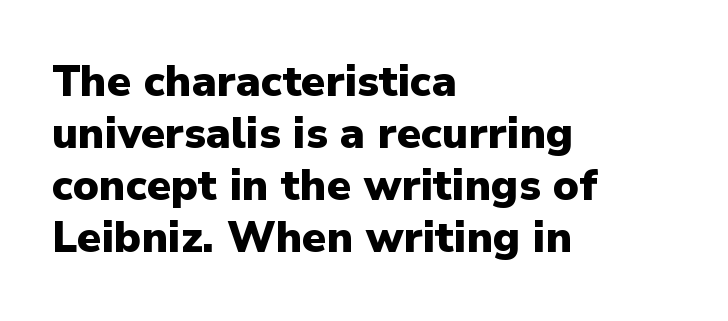
Q: Is the text bold? A: Yes.
Q: Is the text italic (slanted)? A: No, it is upright.
Q: Is the typeface a serif or a sans-serif typeface? A: Sans-serif.
Q: Is the text underlined? A: No.
Q: How is the paragraph aligned? A: Left-aligned.
Q: Is the spacing between letters normal or unusually wide? A: Normal.
Q: Width (condensed, normal, or wide)? A: Normal.
Q: Stroke contrast? A: Low.
Q: x-height? A: Medium.
Q: Monospaced? A: No.
